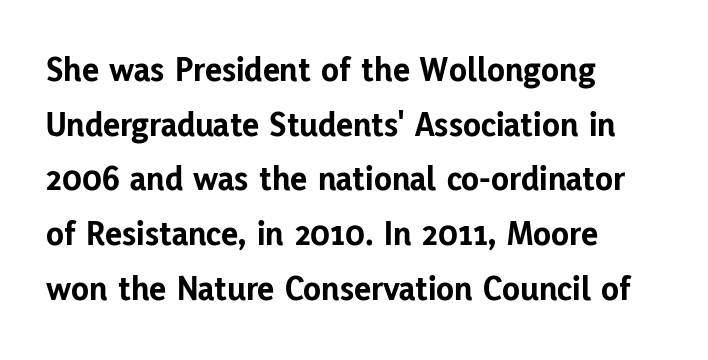
A student would call this left alignment; a typographer would say flush left, rag right. This sample has the flowing, uneven cadence of proportional lettering. The leading is moderate, giving the passage an even texture. The passage shown has conventional tracking throughout. Rendered with straight, roman letterforms.
